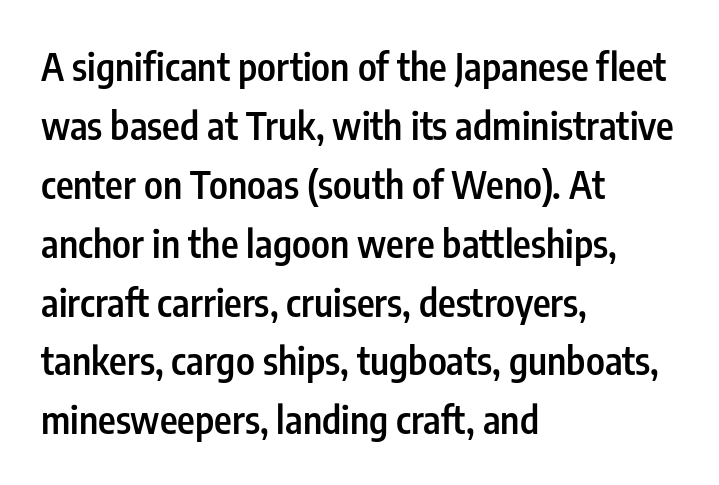
Q: Is the text bold? A: Semi-bold.
Q: Is the text italic (slanted)? A: No, it is upright.
Q: Is the typeface a serif or a sans-serif typeface? A: Sans-serif.
Q: Is the text underlined? A: No.
Q: How is the paragraph aligned? A: Left-aligned.
Q: Is the spacing between letters normal or unusually wide? A: Normal.
Q: Is the spacing between lines tight, normal or loose? A: Normal.
Q: Width (condensed, normal, or wide)? A: Condensed.
Q: Stroke contrast? A: Low.
Q: x-height? A: Medium.
Q: Monospaced? A: No.
